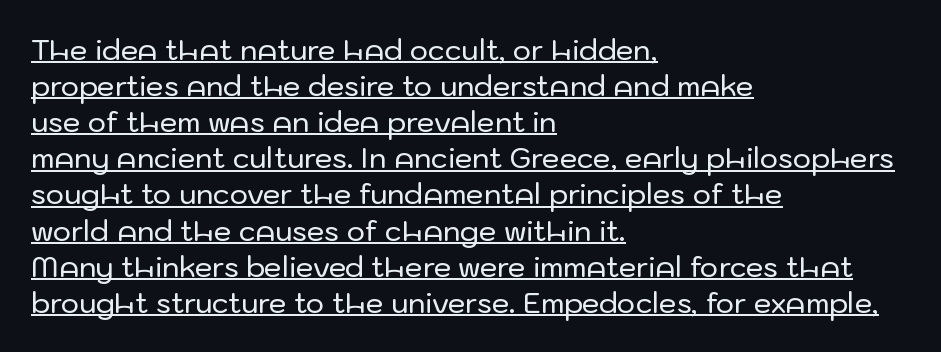
The image shows 28 px sans-serif type, upright; set left-aligned, normal line spacing (1.29x), normal letter spacing, underlined; low stroke contrast and a medium x-height.
